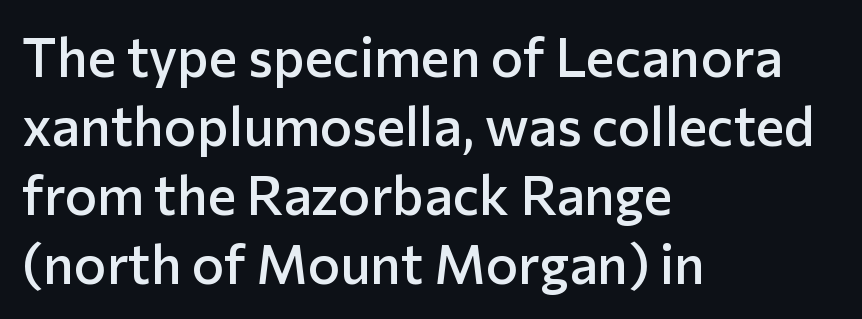
{"serif": "no", "italic": "no", "bold": "semi", "weight": "semibold", "width": "normal", "stroke_contrast": "low", "x_height": "medium", "monospaced": "no", "underline": "no", "align": "left", "line_spacing": "normal", "line_spacing_ratio": 1.28, "letter_spacing": "normal", "letter_spacing_em": 0.0, "glyph_px": 54}
